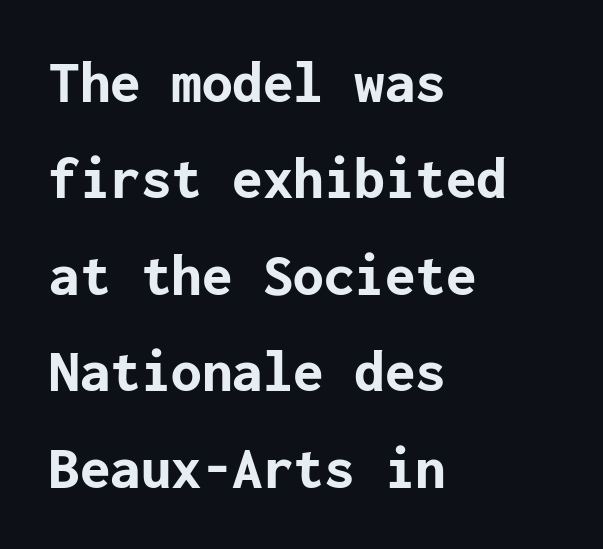
Is this a sans? Yes — the strokes have no serifs. Regular leading. Compared with an ordinary text face, these strokes are far heavier — a full bold. Each row of text sits above clean, open space.
